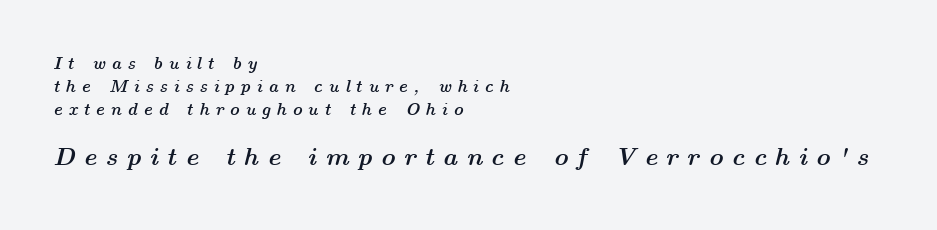
Q: Is the text bold? A: Yes.
Q: Is the text italic (slanted)? A: Yes, it leans right by about 14 degrees.
Q: Is the text underlined? A: No.
Q: How is the paragraph aligned? A: Left-aligned.
Q: Is the spacing between letters normal or unusually wide? A: Unusually wide.
Q: Is the spacing between lines tight, normal or loose? A: Normal.
Q: Which block of text is set in a larger size, the first (top) or the second (bottom)? A: The second (bottom) one.
